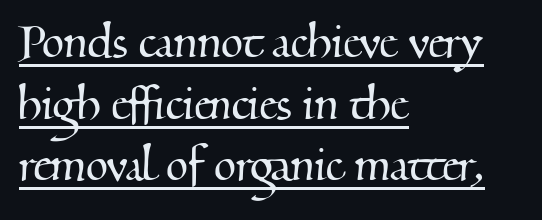
The leading is snug, giving the passage a crowded texture. The type is set solid horizontally, with unmodified tracking. Are there feet on the stems? There are — it's a serif. Students, observe the line beneath the letters — that is underlining. Is this a fixed-width face? No — the glyphs have proportional, varying widths.
